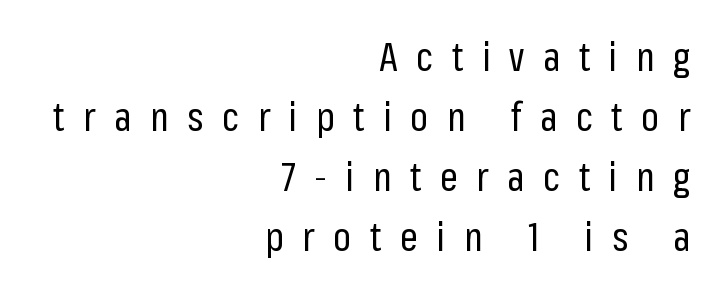
Q: Is the text bold? A: No.
Q: Is the text italic (slanted)? A: No, it is upright.
Q: Is the typeface a serif or a sans-serif typeface? A: Sans-serif.
Q: Is the text underlined? A: No.
Q: How is the paragraph aligned? A: Right-aligned.
Q: Is the spacing between letters normal or unusually wide? A: Unusually wide.
Q: Is the spacing between lines tight, normal or loose? A: Normal.
Q: Width (condensed, normal, or wide)? A: Condensed.
Q: Stroke contrast? A: Low.
Q: x-height? A: Medium.
Q: Monospaced? A: No.
